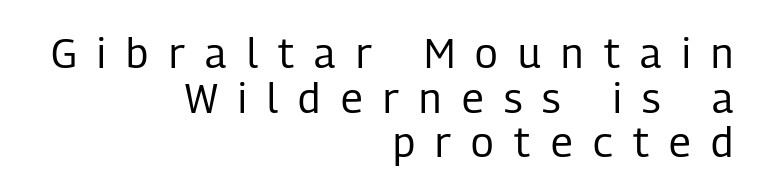
Q: Is the text bold? A: No.
Q: Is the text italic (slanted)? A: No, it is upright.
Q: Is the typeface a serif or a sans-serif typeface? A: Sans-serif.
Q: Is the text underlined? A: No.
Q: How is the paragraph aligned? A: Right-aligned.
Q: Is the spacing between letters normal or unusually wide? A: Unusually wide.
Q: Is the spacing between lines tight, normal or loose? A: Tight.
Q: Width (condensed, normal, or wide)? A: Condensed.
Q: Stroke contrast? A: Low.
Q: x-height? A: Medium.
Q: Monospaced? A: No.
